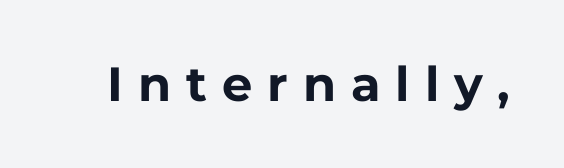
The image shows 48 px bold sans-serif type, upright; set unusually wide letter spacing (+0.31 em), not underlined; low stroke contrast and a medium x-height.
